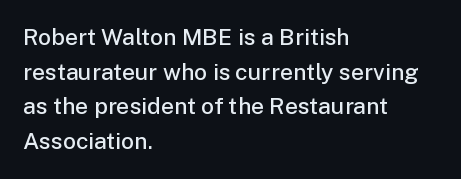
Q: Is the text bold? A: Semi-bold.
Q: Is the text italic (slanted)? A: No, it is upright.
Q: Is the text underlined? A: No.
Q: How is the paragraph aligned? A: Left-aligned.
Q: Is the spacing between letters normal or unusually wide? A: Normal.
Q: Is the spacing between lines tight, normal or loose? A: Normal.
